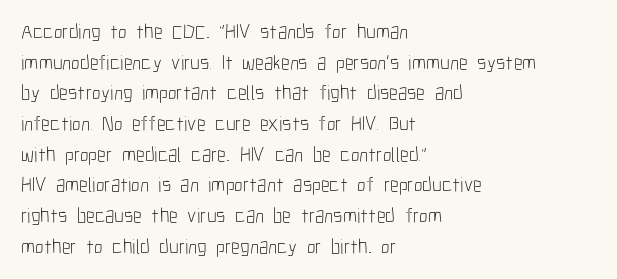
The image shows 21 px text type, upright; set left-aligned, normal line spacing (1.46x), normal letter spacing, not underlined.
